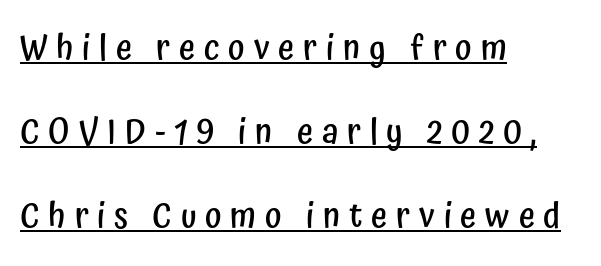
Q: Is the text bold? A: Semi-bold.
Q: Is the text italic (slanted)? A: No, it is upright.
Q: Is the typeface a serif or a sans-serif typeface? A: Sans-serif.
Q: Is the text underlined? A: Yes.
Q: How is the paragraph aligned? A: Left-aligned.
Q: Is the spacing between letters normal or unusually wide? A: Unusually wide.
Q: Is the spacing between lines tight, normal or loose? A: Loose.
Q: Width (condensed, normal, or wide)? A: Condensed.
Q: Stroke contrast? A: Low.
Q: x-height? A: Medium.
Q: Monospaced? A: No.
